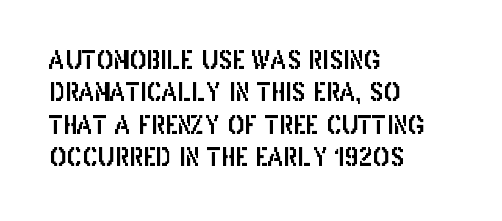
Is there much room between lines? A standard amount, neither cramped nor airy. The passage shown is not underscored anywhere. Visually the block forms a straight wall on the left and a jagged coastline on the right. The lettering holds an erect, upright posture throughout. This rendering leaves character spacing at its baseline value.
